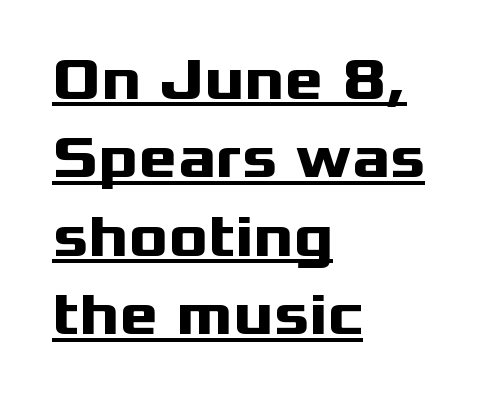
Layout note: lines flush left. Varying glyph widths throughout — classic text-font behaviour. Beneath each row of characters lies a ruled line. Short note: letters normally spaced.
